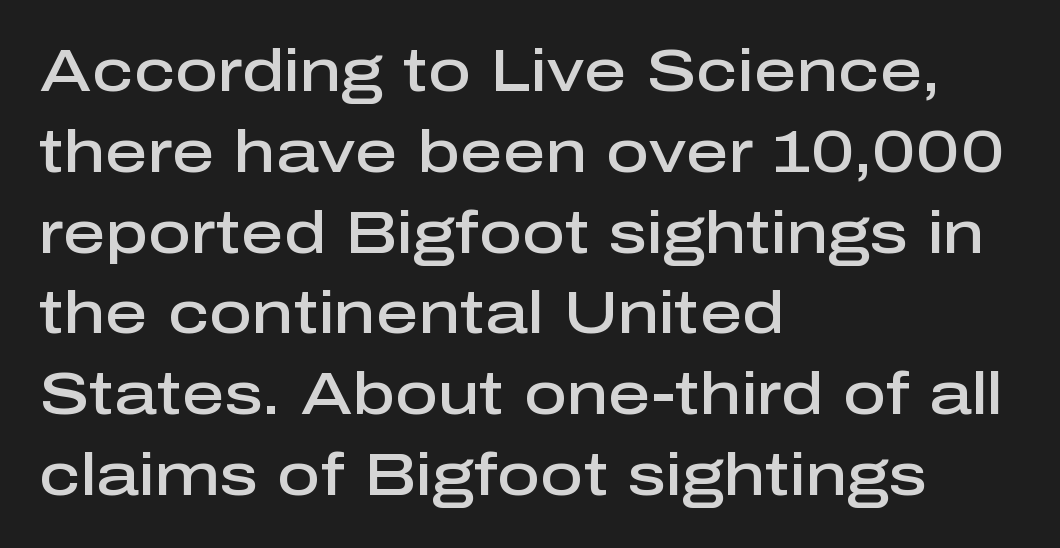
Q: Is the text bold? A: Semi-bold.
Q: Is the text italic (slanted)? A: No, it is upright.
Q: Is the typeface a serif or a sans-serif typeface? A: Sans-serif.
Q: Is the text underlined? A: No.
Q: How is the paragraph aligned? A: Left-aligned.
Q: Is the spacing between letters normal or unusually wide? A: Normal.
Q: Is the spacing between lines tight, normal or loose? A: Normal.
Q: Width (condensed, normal, or wide)? A: Normal.
Q: Stroke contrast? A: Low.
Q: x-height? A: Medium.
Q: Monospaced? A: No.
